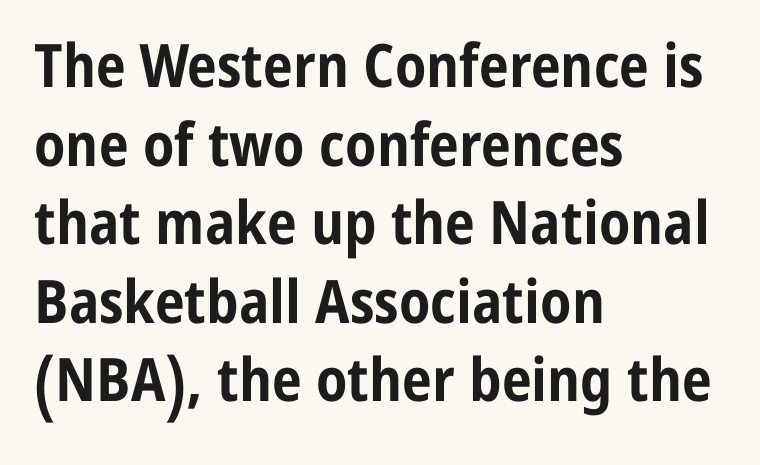
Reading down the column, the eye jumps a familiar distance to each next line. Typographic density is high because the face is bold. Any mark beneath the type? The region is blank. This is the regular roman posture of the typeface. Spacing verdict: proportional, widths tailored to each character.
